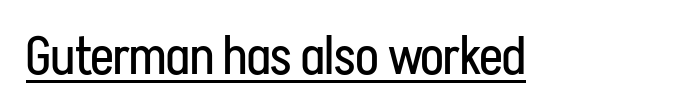
{"serif": "no", "italic": "no", "bold": "no", "weight": "regular", "width": "condensed", "stroke_contrast": "low", "x_height": "medium", "monospaced": "no", "underline": "yes", "letter_spacing": "normal", "letter_spacing_em": 0.0, "glyph_px": 53}
